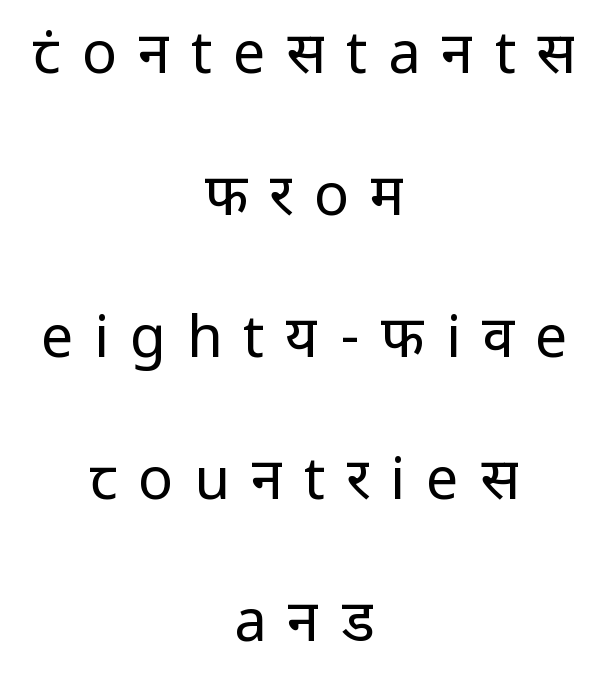
The image shows 58 px regular-weight sans-serif type, upright; set centered, loose line spacing (2.45x), unusually wide letter spacing (+0.36 em), not underlined; low stroke contrast and a medium x-height.
